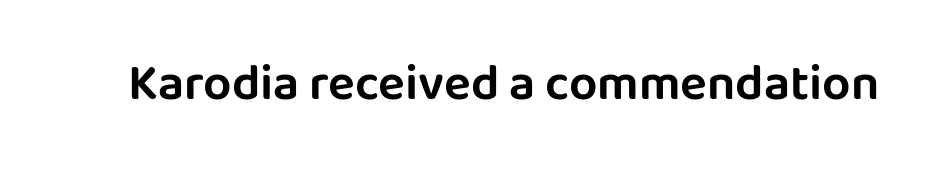
The image shows 50 px sans-serif type, upright; set normal letter spacing, not underlined; low stroke contrast and a large x-height.
